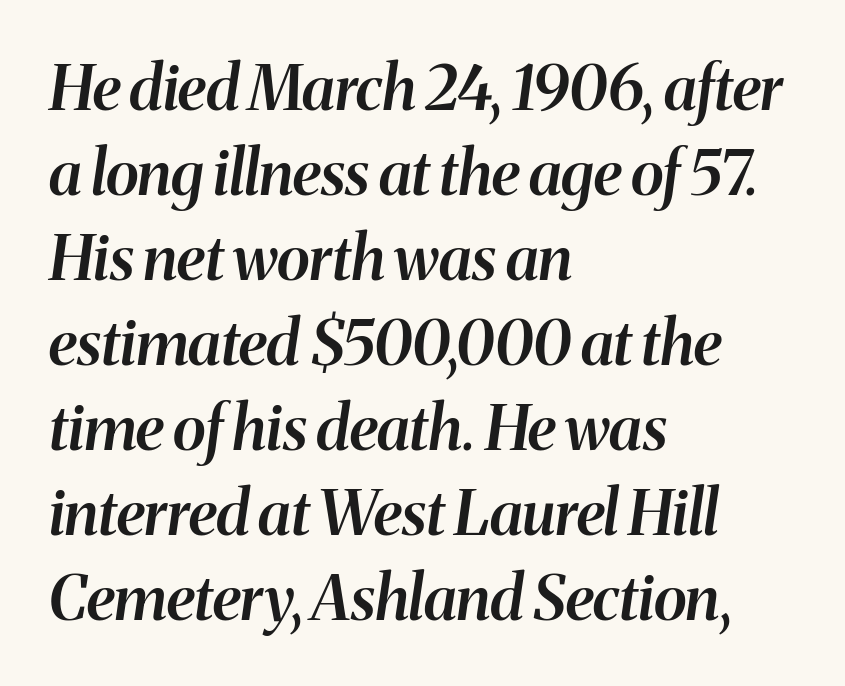
Rows of type keep a routine distance in the vertical direction. The words here are not underlined. You could not count columns in this text — the font is proportionally spaced. One-word summary of the alignment: left. Compared with ordinary roman type, these characters are visibly tilted. These lines keep a tight, regular rhythm from letter to letter.
